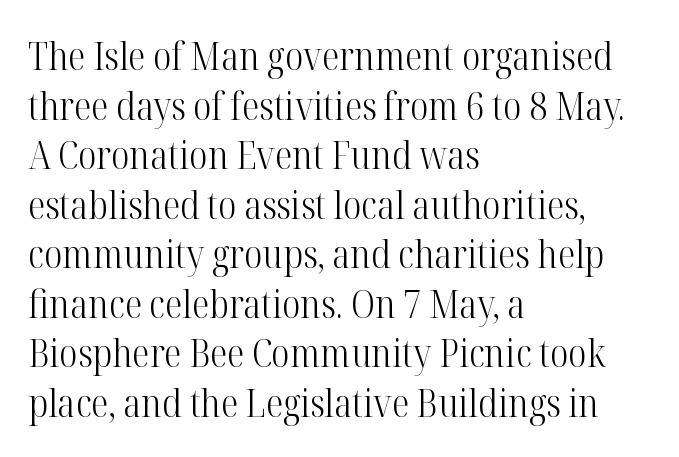
Q: Is the text bold? A: No.
Q: Is the text italic (slanted)? A: No, it is upright.
Q: Is the typeface a serif or a sans-serif typeface? A: Serif.
Q: Is the text underlined? A: No.
Q: How is the paragraph aligned? A: Left-aligned.
Q: Is the spacing between letters normal or unusually wide? A: Normal.
Q: Is the spacing between lines tight, normal or loose? A: Normal.
Q: Width (condensed, normal, or wide)? A: Condensed.
Q: Stroke contrast? A: High.
Q: x-height? A: Medium.
Q: Monospaced? A: No.
